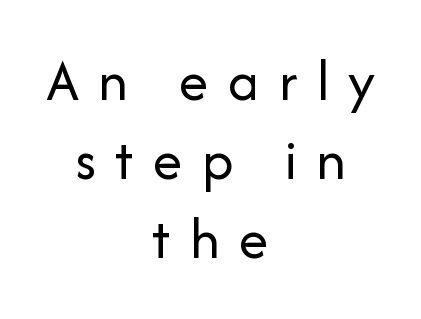
{"serif": "no", "italic": "no", "bold": "no", "weight": "regular", "width": "normal", "stroke_contrast": "low", "x_height": "medium", "monospaced": "no", "underline": "no", "align": "center", "line_spacing": "normal", "line_spacing_ratio": 1.32, "letter_spacing": "wide", "letter_spacing_em": 0.32, "glyph_px": 60}
